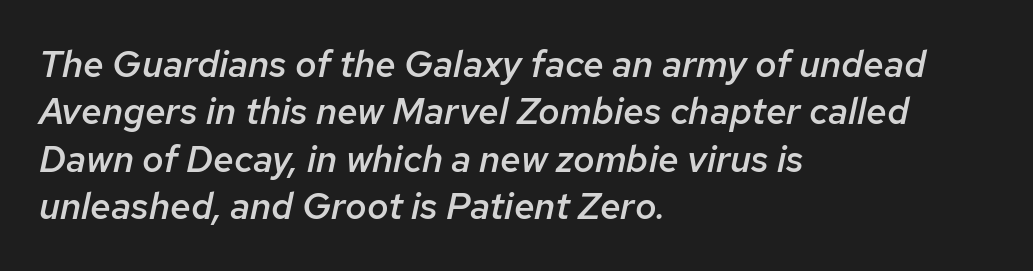
The image shows 37 px semibold type, italic (leaning right); set left-aligned, normal line spacing (1.28x), normal letter spacing, not underlined; low stroke contrast and a medium x-height.
